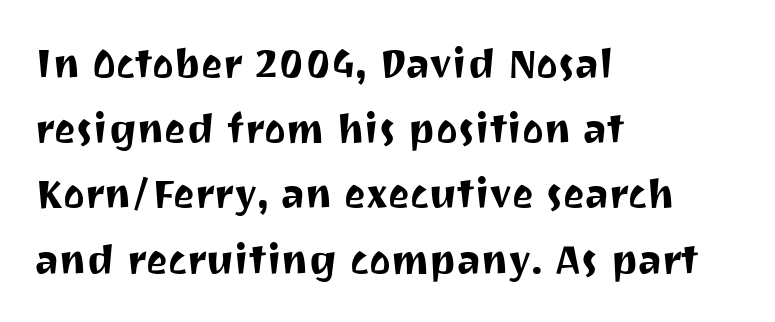
{"serif": "no", "italic": "no", "width": "normal", "stroke_contrast": "medium", "x_height": "medium", "monospaced": "no", "underline": "no", "align": "left", "line_spacing": "normal", "line_spacing_ratio": 1.59, "letter_spacing": "normal", "letter_spacing_em": 0.0, "glyph_px": 41}
